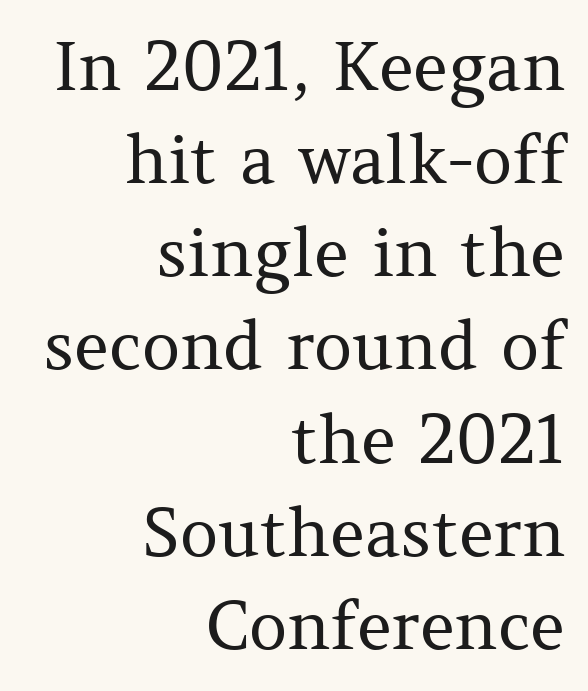
{"serif": "yes", "italic": "no", "bold": "no", "weight": "regular", "width": "normal", "stroke_contrast": "medium", "x_height": "medium", "monospaced": "no", "underline": "no", "align": "right", "line_spacing": "normal", "line_spacing_ratio": 1.39, "letter_spacing": "normal", "letter_spacing_em": 0.0, "glyph_px": 67}
